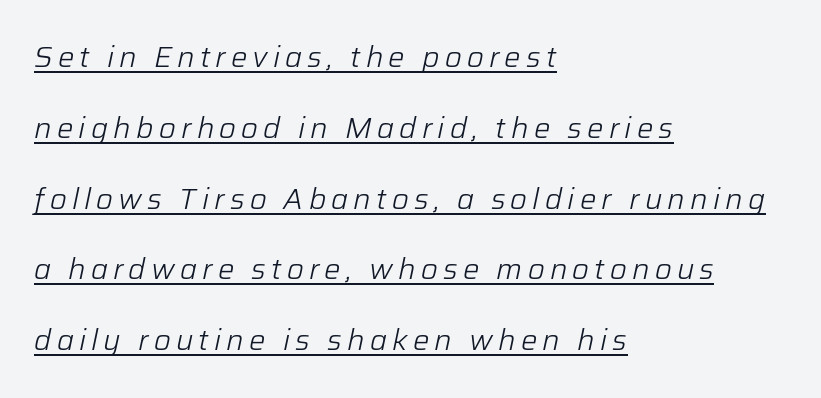
The image shows 29 px light type, italic (leaning right); set left-aligned, loose line spacing (2.44x), underlined; low stroke contrast and a medium x-height.
